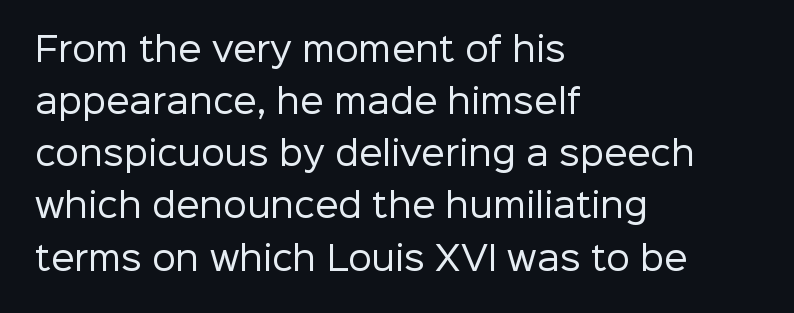
{"serif": "no", "italic": "no", "bold": "no", "weight": "regular", "width": "normal", "stroke_contrast": "low", "x_height": "medium", "monospaced": "no", "underline": "no", "align": "left", "line_spacing": "normal", "line_spacing_ratio": 1.58, "letter_spacing": "normal", "letter_spacing_em": 0.0, "glyph_px": 33}
